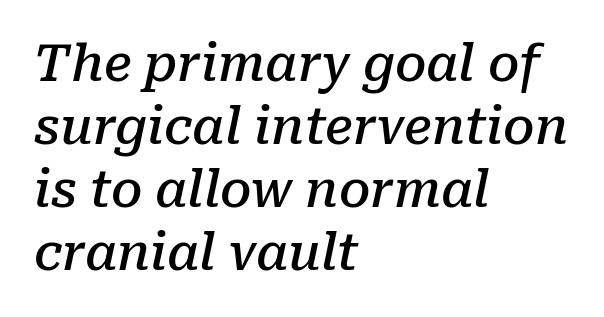
Q: Is the text bold? A: Semi-bold.
Q: Is the text italic (slanted)? A: Yes, it leans right by about 10 degrees.
Q: Is the typeface a serif or a sans-serif typeface? A: Serif.
Q: Is the text underlined? A: No.
Q: How is the paragraph aligned? A: Left-aligned.
Q: Is the spacing between letters normal or unusually wide? A: Normal.
Q: Is the spacing between lines tight, normal or loose? A: Normal.
Q: Width (condensed, normal, or wide)? A: Normal.
Q: Stroke contrast? A: Low.
Q: x-height? A: Medium.
Q: Monospaced? A: No.
